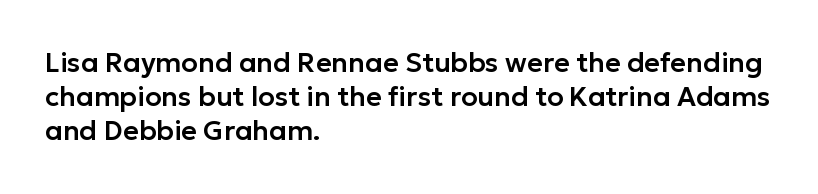
{"italic": "no", "underline": "no", "align": "left", "line_spacing": "normal", "line_spacing_ratio": 1.26, "letter_spacing": "normal", "letter_spacing_em": 0.0, "glyph_px": 27}
